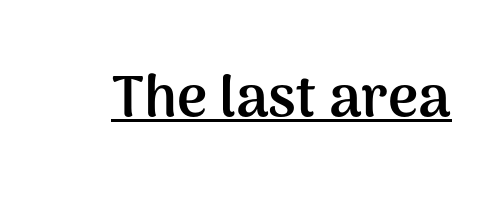
{"serif": "no", "italic": "no", "bold": "yes", "weight": "semibold", "width": "normal", "stroke_contrast": "medium", "x_height": "medium", "monospaced": "no", "underline": "yes", "letter_spacing": "normal", "letter_spacing_em": 0.0, "glyph_px": 58}
